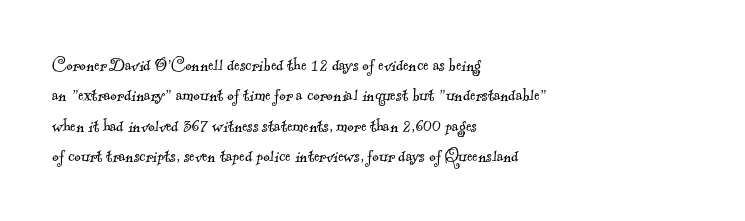
The image shows 20 px text type; set left-aligned, normal line spacing (1.52x), normal letter spacing, not underlined.
